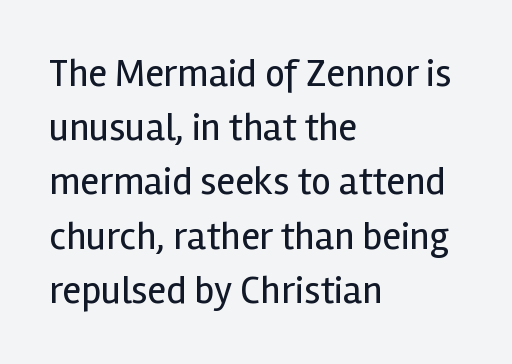
The image shows 39 px regular-weight sans-serif type, upright; set left-aligned, normal line spacing (1.39x), normal letter spacing, not underlined; a medium x-height.
